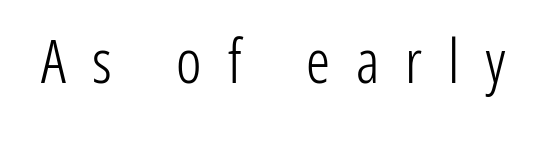
The image shows 60 px light, condensed sans-serif type, upright; set unusually wide letter spacing (+0.43 em), not underlined; low stroke contrast and a medium x-height.
